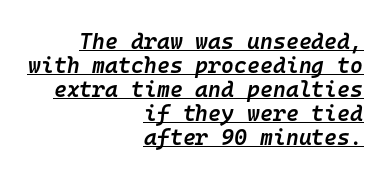
Q: Is the text bold? A: Semi-bold.
Q: Is the text italic (slanted)? A: Yes, it leans right by about 10 degrees.
Q: Is the text underlined? A: Yes.
Q: How is the paragraph aligned? A: Right-aligned.
Q: Is the spacing between letters normal or unusually wide? A: Normal.
Q: Is the spacing between lines tight, normal or loose? A: Tight.
